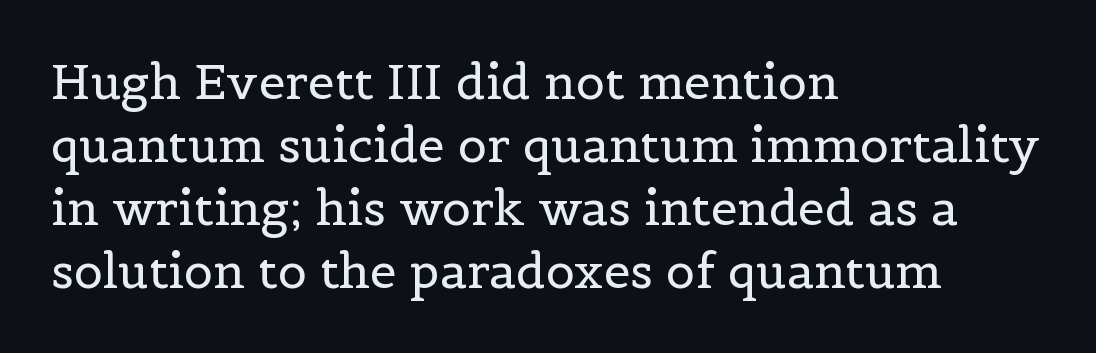
The image shows 48 px regular-weight serif type, upright; set left-aligned, normal line spacing (1.31x), normal letter spacing, not underlined; a medium x-height.
